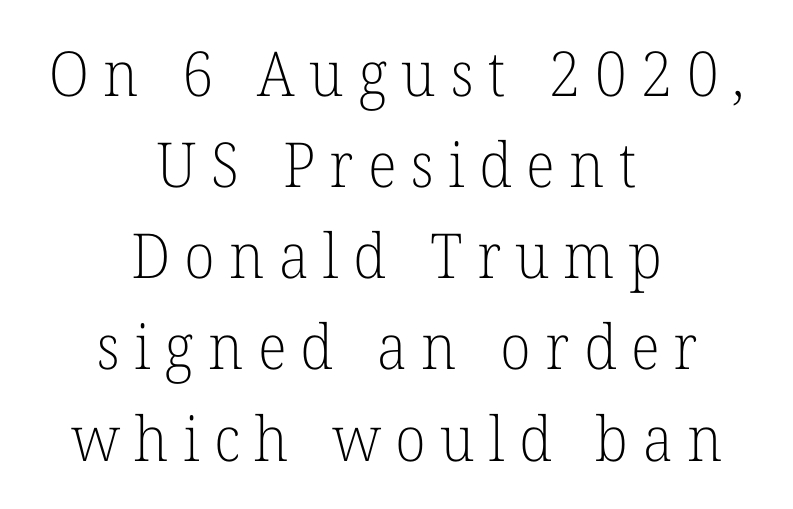
The space between consecutive lines is moderate. Just letters on the line, the space beneath them empty. Varying glyph widths throughout — classic text-font behaviour. On a weight scale, this lands at 450 or below.
